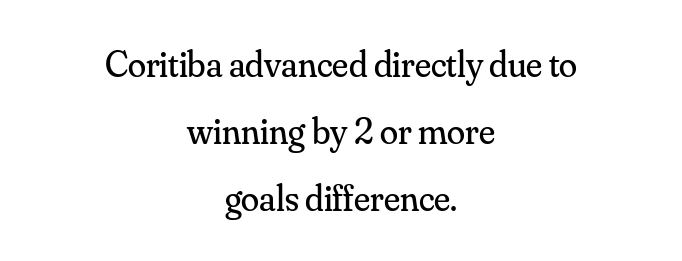
The image shows 37 px regular-weight serif type, upright; set centered, line spacing 1.81x, normal letter spacing, not underlined; medium stroke contrast and a small x-height.
